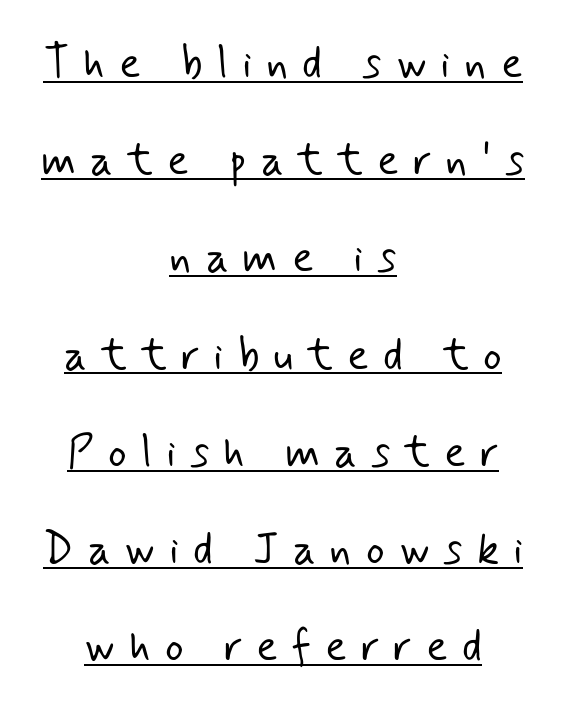
The image shows 44 px light sans-serif type; set centered, loose line spacing (2.21x), unusually wide letter spacing (+0.32 em), underlined; low stroke contrast and a small x-height.
